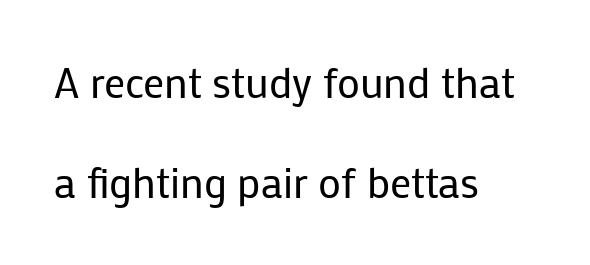
These lines stack with their left ends in a neat column. Check where the strokes stop: nothing finishes them off — pure sans. Any mark beneath the type? The region is blank. Summary of weight: not heavy and not bold.
